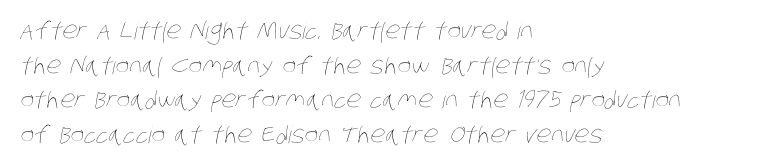
The image shows 23 px text type; set left-aligned, normal line spacing (1.51x), normal letter spacing, not underlined.
